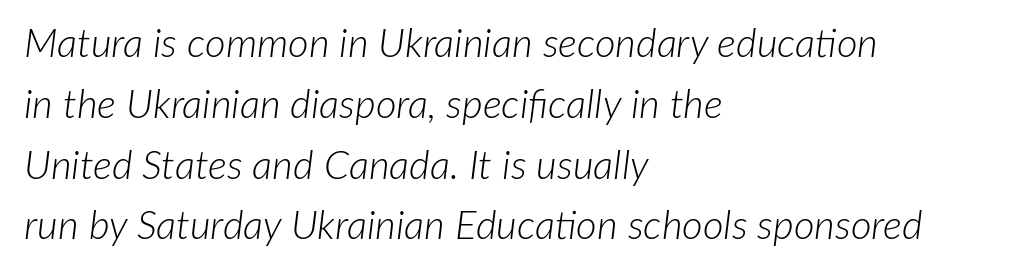
Q: Is the text bold? A: No.
Q: Is the text italic (slanted)? A: Yes, it leans right by about 7 degrees.
Q: Is the text underlined? A: No.
Q: How is the paragraph aligned? A: Left-aligned.
Q: Is the spacing between letters normal or unusually wide? A: Normal.
Q: Is the spacing between lines tight, normal or loose? A: Normal.
Q: Width (condensed, normal, or wide)? A: Normal.
Q: Stroke contrast? A: Low.
Q: x-height? A: Medium.
Q: Monospaced? A: No.
